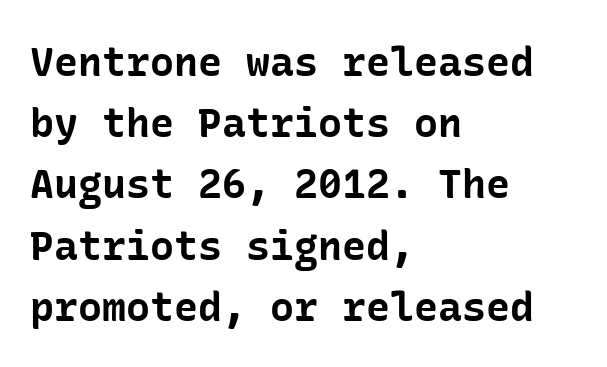
A clean baseline with only descenders dipping below it. The lines in this sample share a left origin and differ only in where they stop. Emphasis by weight is at full strength: bold. The rendering keeps characters at their native spacing.
